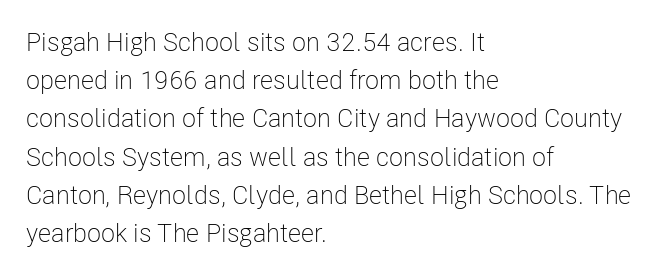
The vertical gap from one line to the next is medium. Quick note: underline off. The characters are drawn with everyday or finer stroke widths. A typesetter would mark this as roman, not italic. Caption: multi-line text, flush left, ragged right.
